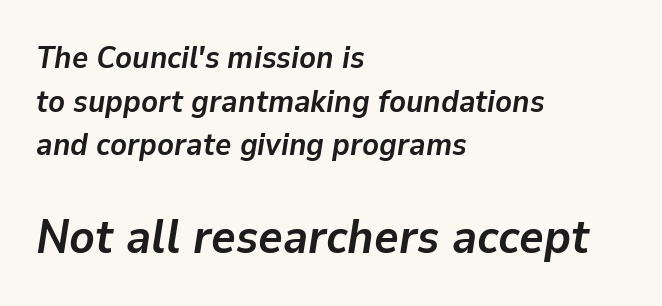
The image shows 47 px semibold type, italic (leaning right); set left-aligned, normal line spacing (1.41x), normal letter spacing, not underlined; the second (bottom) block is 1.52x larger; low stroke contrast and a medium x-height.
